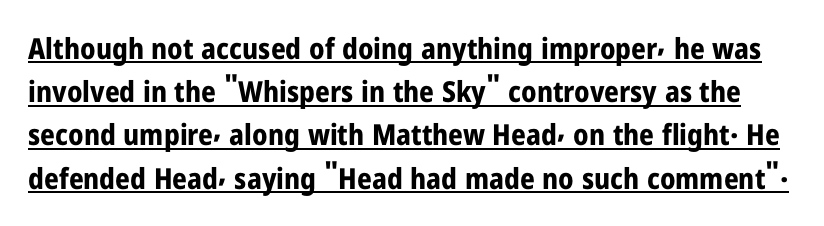
Q: Is the text bold? A: Yes.
Q: Is the text italic (slanted)? A: No, it is upright.
Q: Is the typeface a serif or a sans-serif typeface? A: Sans-serif.
Q: Is the text underlined? A: Yes.
Q: Is the spacing between letters normal or unusually wide? A: Normal.
Q: Is the spacing between lines tight, normal or loose? A: Normal.
Q: Width (condensed, normal, or wide)? A: Condensed.
Q: Stroke contrast? A: Low.
Q: x-height? A: Medium.
Q: Monospaced? A: No.
